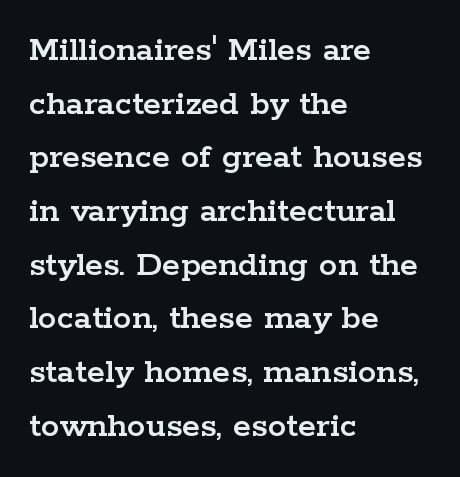
{"serif": "yes", "italic": "no", "width": "wide", "stroke_contrast": "low", "x_height": "medium", "monospaced": "no", "underline": "no", "align": "left", "line_spacing": "normal", "line_spacing_ratio": 1.45, "letter_spacing": "normal", "letter_spacing_em": 0.0, "glyph_px": 37}
